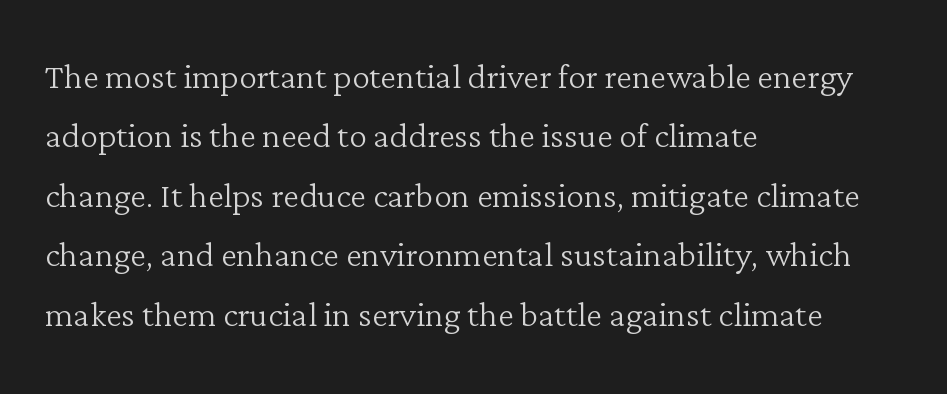
{"serif": "yes", "italic": "no", "bold": "no", "weight": "light", "width": "normal", "stroke_contrast": "low", "x_height": "medium", "monospaced": "no", "underline": "no", "align": "left", "line_spacing": "normal", "line_spacing_ratio": 1.32, "letter_spacing": "normal", "letter_spacing_em": 0.0, "glyph_px": 45}
